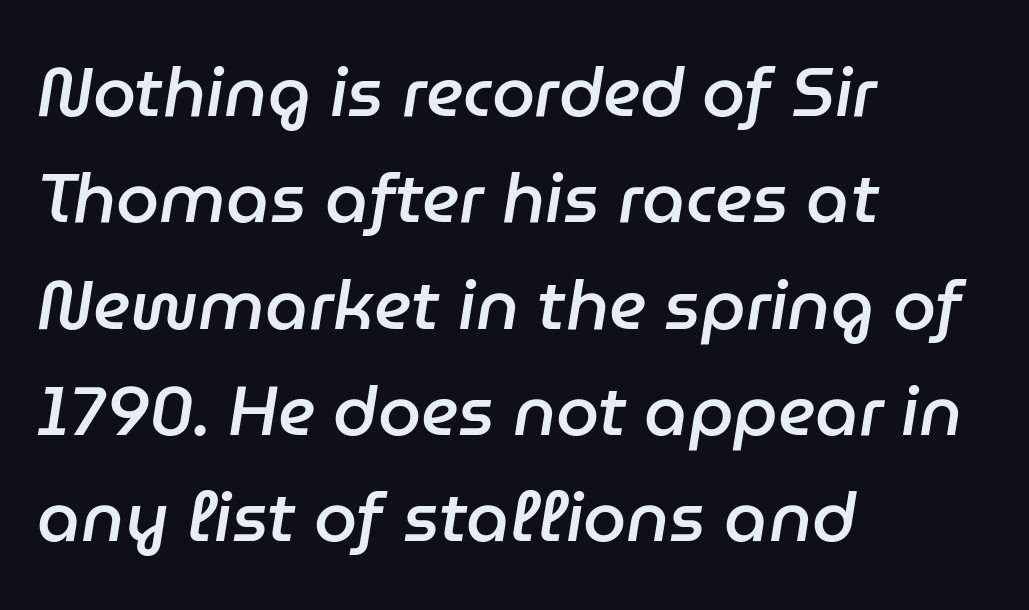
Q: Is the text bold? A: Semi-bold.
Q: Is the text italic (slanted)? A: Yes, it leans right by about 9 degrees.
Q: Is the text underlined? A: No.
Q: How is the paragraph aligned? A: Left-aligned.
Q: Is the spacing between letters normal or unusually wide? A: Normal.
Q: Is the spacing between lines tight, normal or loose? A: Normal.
Q: Width (condensed, normal, or wide)? A: Normal.
Q: Stroke contrast? A: Low.
Q: x-height? A: Medium.
Q: Monospaced? A: No.
